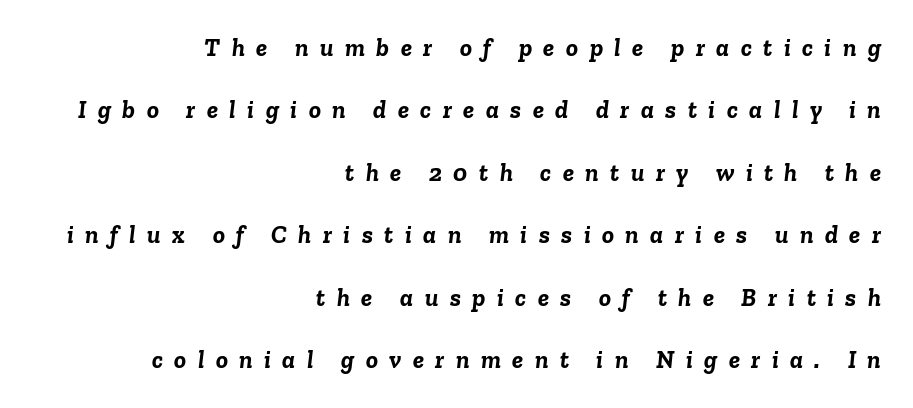
The image shows 25 px bold type, italic (leaning right); set right-aligned, loose line spacing (2.5x), unusually wide letter spacing (+0.46 em), not underlined.
